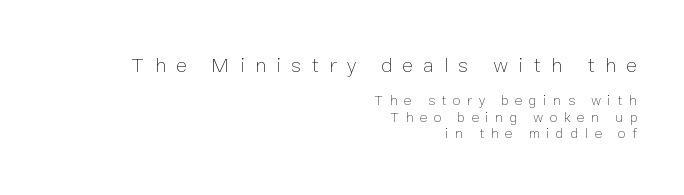
Q: Is the text bold? A: No.
Q: Is the text italic (slanted)? A: No, it is upright.
Q: Is the text underlined? A: No.
Q: How is the paragraph aligned? A: Right-aligned.
Q: Is the spacing between letters normal or unusually wide? A: Unusually wide.
Q: Which block of text is set in a larger size, the first (top) or the second (bottom)? A: The first (top) one.
